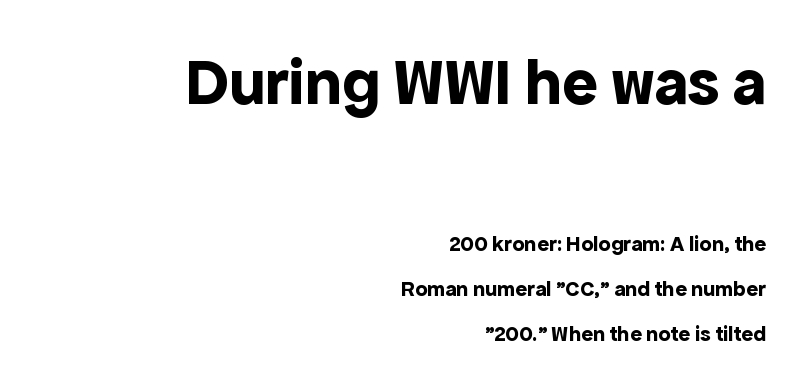
Q: Is the text bold? A: Yes.
Q: Is the text italic (slanted)? A: No, it is upright.
Q: Is the typeface a serif or a sans-serif typeface? A: Sans-serif.
Q: Is the text underlined? A: No.
Q: How is the paragraph aligned? A: Right-aligned.
Q: Is the spacing between letters normal or unusually wide? A: Normal.
Q: Is the spacing between lines tight, normal or loose? A: Loose.
Q: Which block of text is set in a larger size, the first (top) or the second (bottom)? A: The first (top) one.
Q: Width (condensed, normal, or wide)? A: Normal.
Q: x-height? A: Medium.
Q: Monospaced? A: No.
